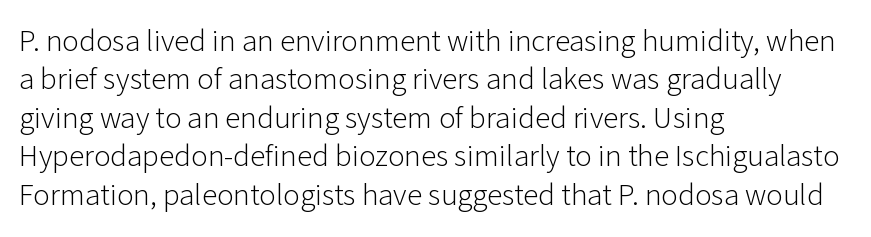
Q: Is the text bold? A: No.
Q: Is the text italic (slanted)? A: No, it is upright.
Q: Is the typeface a serif or a sans-serif typeface? A: Sans-serif.
Q: Is the text underlined? A: No.
Q: How is the paragraph aligned? A: Left-aligned.
Q: Is the spacing between letters normal or unusually wide? A: Normal.
Q: Width (condensed, normal, or wide)? A: Normal.
Q: Stroke contrast? A: Low.
Q: x-height? A: Medium.
Q: Monospaced? A: No.
